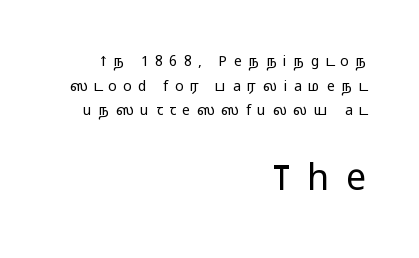
{"serif": "no", "italic": "no", "bold": "no", "weight": "light", "width": "wide", "stroke_contrast": "low", "x_height": "medium", "monospaced": "no", "underline": "no", "align": "right", "line_spacing_ratio": 1.76, "letter_spacing": "wide", "letter_spacing_em": 0.47, "larger_block": "second", "size_ratio": 2.57, "glyph_px": 36}
